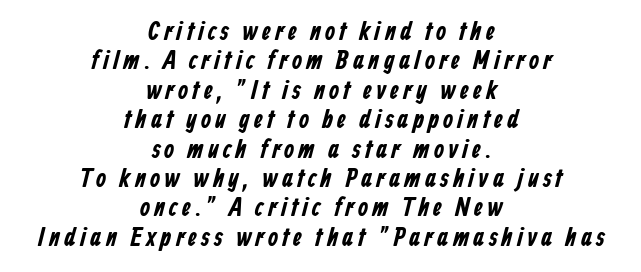
{"underline": "no", "align": "center", "line_spacing": "tight", "line_spacing_ratio": 1.13, "glyph_px": 26}
